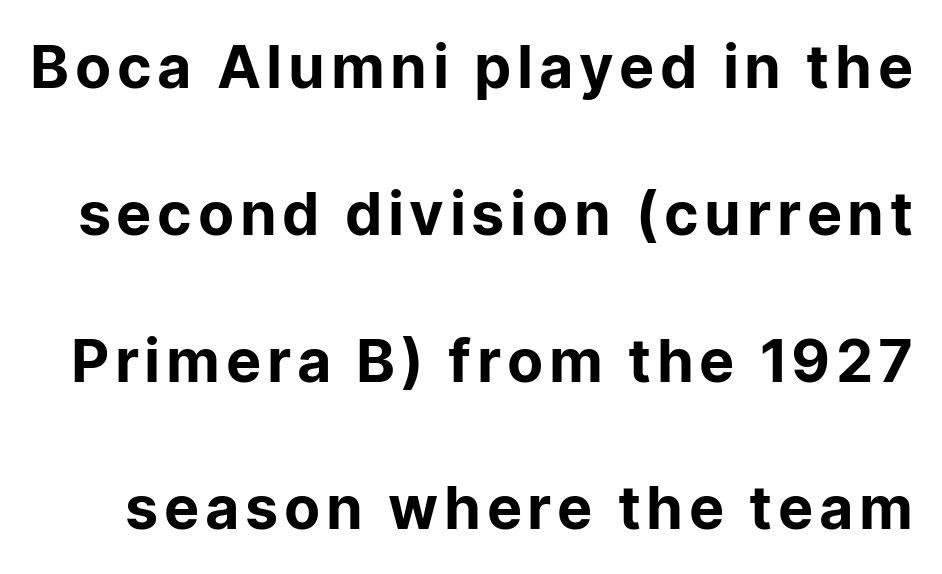
The type family on display is of the sans-serif kind. Beneath every word, the page is bare. Heavy, bold letterforms. Interline gaps are noticeably wide in this sample. This sample uses an upright cut, with every glyph sitting square on the baseline. Proportional: the letters do not fall into vertical columns.
